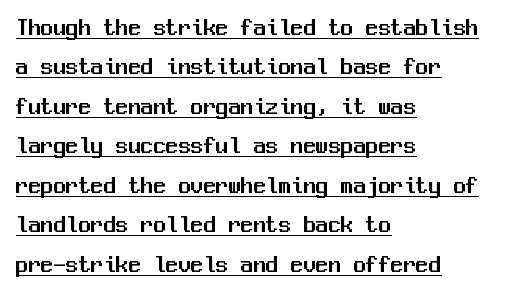
The image shows 25 px text type, upright; set left-aligned, normal line spacing (1.58x), normal letter spacing, underlined.
